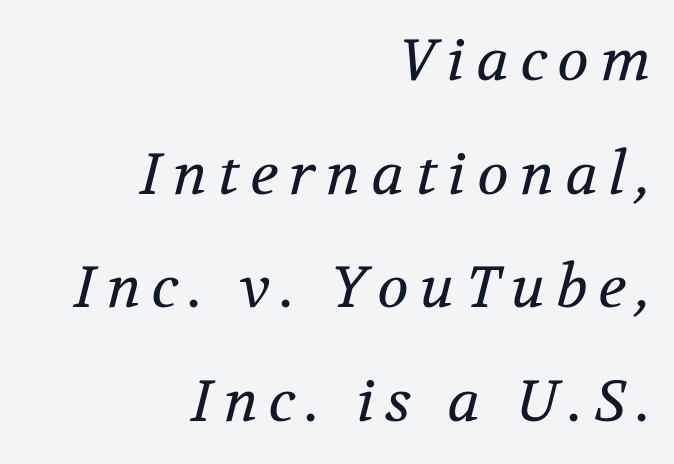
Q: Is the text bold? A: No.
Q: Is the text italic (slanted)? A: Yes, it leans right by about 12 degrees.
Q: Is the typeface a serif or a sans-serif typeface? A: Serif.
Q: Is the text underlined? A: No.
Q: How is the paragraph aligned? A: Right-aligned.
Q: Is the spacing between lines tight, normal or loose? A: Loose.
Q: Width (condensed, normal, or wide)? A: Normal.
Q: Stroke contrast? A: Medium.
Q: x-height? A: Medium.
Q: Monospaced? A: No.
